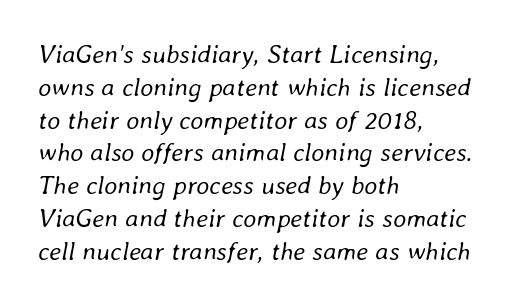
The image shows 26 px text type, italic (leaning right); set left-aligned, normal line spacing (1.26x), normal letter spacing, not underlined.
